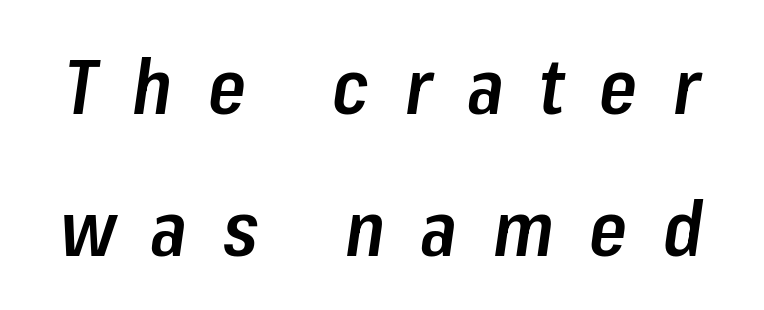
{"italic": "yes", "lean": "right", "slant_degrees": 8, "bold": "semi", "weight": "semibold", "width": "condensed", "stroke_contrast": "low", "x_height": "medium", "monospaced": "no", "underline": "no", "line_spacing_ratio": 1.84, "letter_spacing": "wide", "letter_spacing_em": 0.46, "glyph_px": 77}
